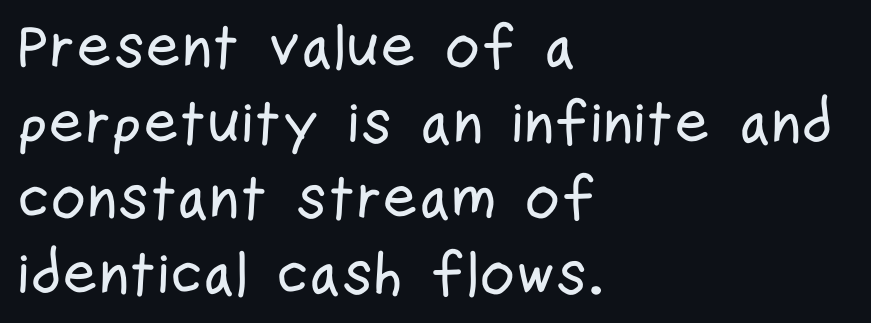
You could not count columns in this text — the font is proportionally spaced. Upright lettering throughout. Has an underline been added? It has not. The type is set solid horizontally, with unmodified tracking.
